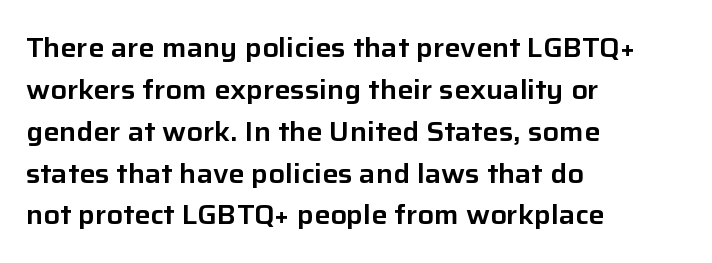
{"italic": "no", "underline": "no", "align": "left", "line_spacing": "normal", "line_spacing_ratio": 1.55, "letter_spacing": "normal", "letter_spacing_em": 0.0, "glyph_px": 27}
